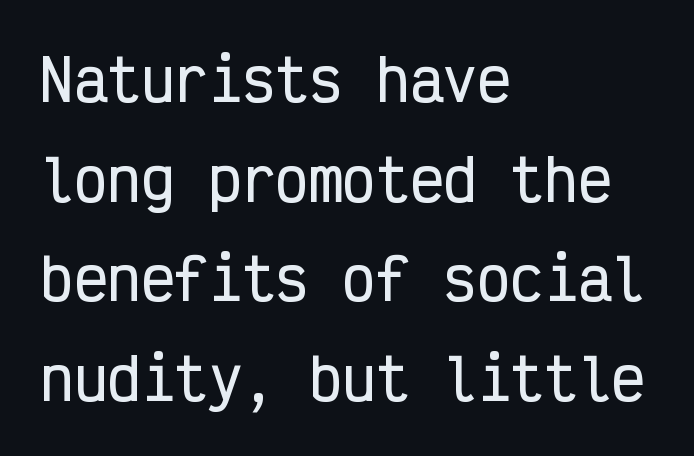
Q: Is the text italic (slanted)? A: No, it is upright.
Q: Is the typeface a serif or a sans-serif typeface? A: Sans-serif.
Q: Is the text underlined? A: No.
Q: How is the paragraph aligned? A: Left-aligned.
Q: Is the spacing between letters normal or unusually wide? A: Normal.
Q: Width (condensed, normal, or wide)? A: Condensed.
Q: Stroke contrast? A: Low.
Q: x-height? A: Medium.
Q: Monospaced? A: Yes.
